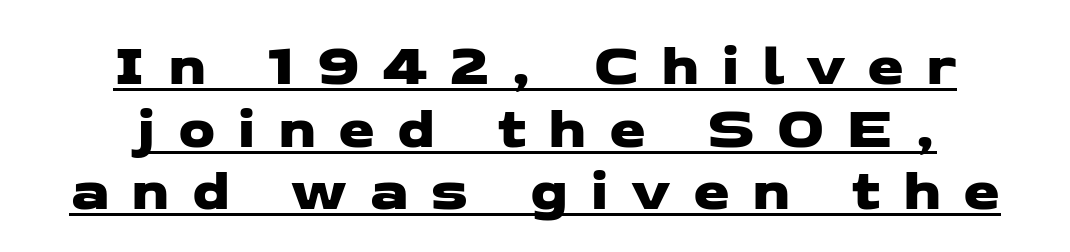
The image shows 59 px wide sans-serif type; set centered, tight line spacing (1.06x), unusually wide letter spacing (+0.37 em), underlined; low stroke contrast and a medium x-height.
